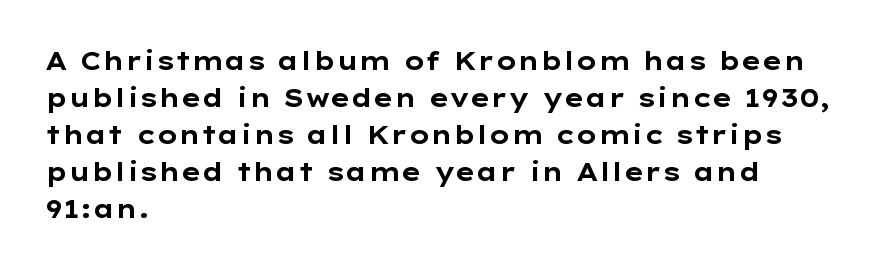
{"italic": "no", "bold": "yes", "underline": "no", "align": "left", "line_spacing": "normal", "line_spacing_ratio": 1.48, "letter_spacing": "normal", "letter_spacing_em": 0.0, "glyph_px": 25}
